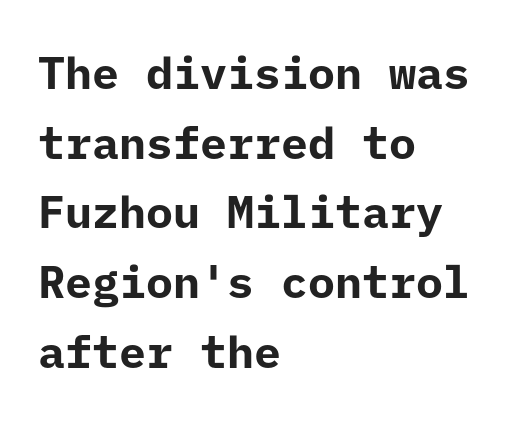
Q: Is the text bold? A: Yes.
Q: Is the text italic (slanted)? A: No, it is upright.
Q: Is the typeface a serif or a sans-serif typeface? A: Sans-serif.
Q: Is the text underlined? A: No.
Q: How is the paragraph aligned? A: Left-aligned.
Q: Is the spacing between letters normal or unusually wide? A: Normal.
Q: Is the spacing between lines tight, normal or loose? A: Normal.
Q: Width (condensed, normal, or wide)? A: Normal.
Q: Stroke contrast? A: Low.
Q: x-height? A: Medium.
